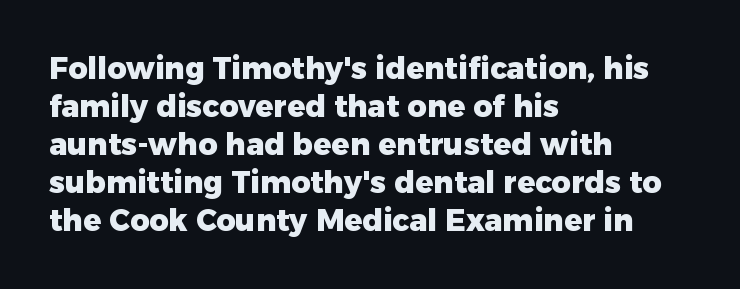
Q: Is the text bold? A: Yes.
Q: Is the text italic (slanted)? A: No, it is upright.
Q: Is the typeface a serif or a sans-serif typeface? A: Sans-serif.
Q: Is the text underlined? A: No.
Q: How is the paragraph aligned? A: Left-aligned.
Q: Is the spacing between letters normal or unusually wide? A: Normal.
Q: Is the spacing between lines tight, normal or loose? A: Normal.
Q: Width (condensed, normal, or wide)? A: Normal.
Q: Stroke contrast? A: Low.
Q: x-height? A: Medium.
Q: Monospaced? A: No.
